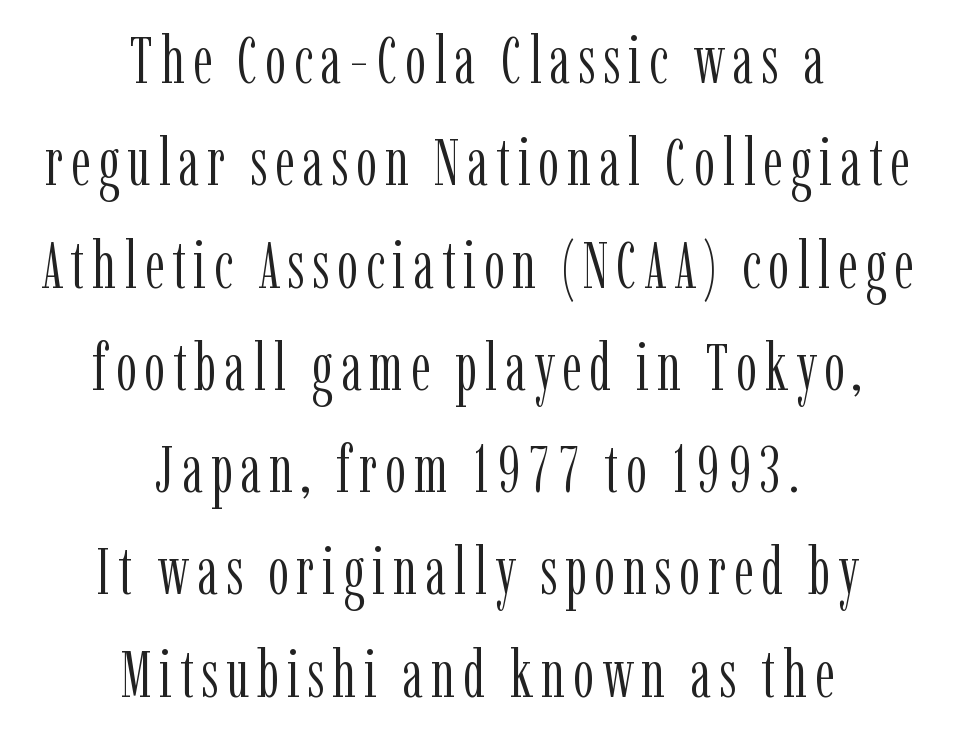
These glyphs show unthickened strokes, regular width or finer. The space beneath each line is pristine and unruled. The vertical gap from one line to the next is medium. Looks like regular typesetting: each glyph gets only the width it needs.
